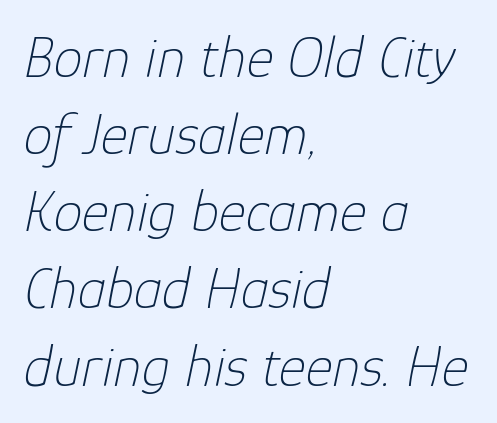
Q: Is the text bold? A: No.
Q: Is the text italic (slanted)? A: Yes, it leans right by about 12 degrees.
Q: Is the text underlined? A: No.
Q: How is the paragraph aligned? A: Left-aligned.
Q: Is the spacing between letters normal or unusually wide? A: Normal.
Q: Is the spacing between lines tight, normal or loose? A: Normal.
Q: Width (condensed, normal, or wide)? A: Normal.
Q: Stroke contrast? A: Low.
Q: x-height? A: Medium.
Q: Monospaced? A: No.
